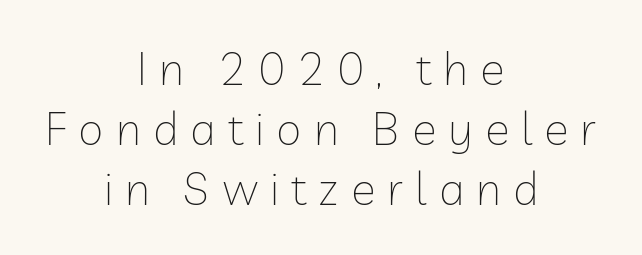
Q: Is the text bold? A: No.
Q: Is the text italic (slanted)? A: No, it is upright.
Q: Is the typeface a serif or a sans-serif typeface? A: Sans-serif.
Q: Is the text underlined? A: No.
Q: How is the paragraph aligned? A: Centered.
Q: Is the spacing between letters normal or unusually wide? A: Unusually wide.
Q: Is the spacing between lines tight, normal or loose? A: Normal.
Q: Width (condensed, normal, or wide)? A: Normal.
Q: Stroke contrast? A: Low.
Q: x-height? A: Medium.
Q: Monospaced? A: No.
